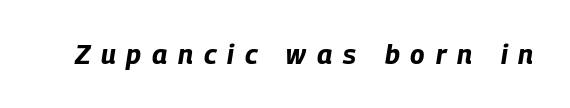
The image shows 27 px bold type, italic (leaning right); set unusually wide letter spacing (+0.4 em), not underlined.
